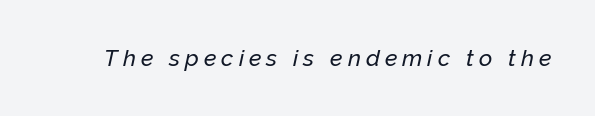
The image shows 23 px text type, italic (leaning right); set unusually wide letter spacing (+0.22 em), not underlined.
